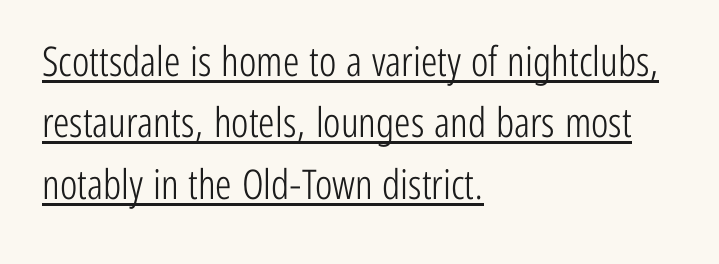
The image shows 41 px light, condensed sans-serif type, upright; set left-aligned, normal line spacing (1.5x), normal letter spacing, underlined; low stroke contrast and a medium x-height.
